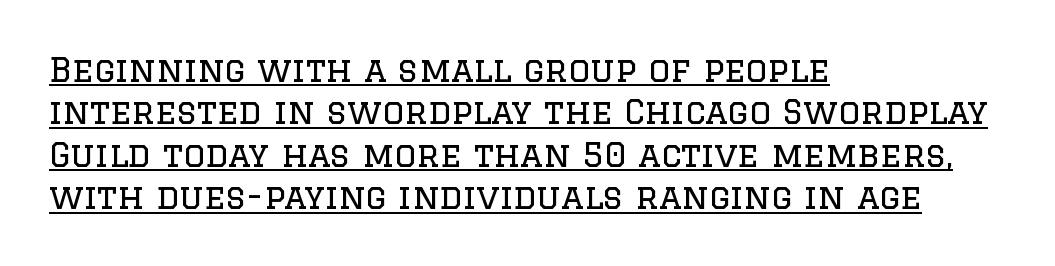
The image shows 34 px regular-weight serif type, upright; set left-aligned, normal line spacing (1.25x), normal letter spacing, underlined; low stroke contrast and a large x-height.
